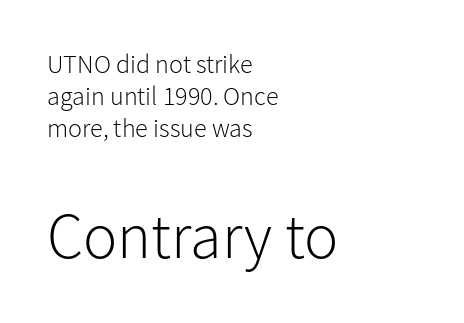
{"serif": "no", "italic": "no", "bold": "no", "weight": "light", "width": "normal", "stroke_contrast": "low", "x_height": "medium", "monospaced": "no", "underline": "no", "align": "left", "line_spacing_ratio": 1.24, "letter_spacing": "normal", "letter_spacing_em": 0.0, "larger_block": "second", "size_ratio": 2.46, "glyph_px": 64}
